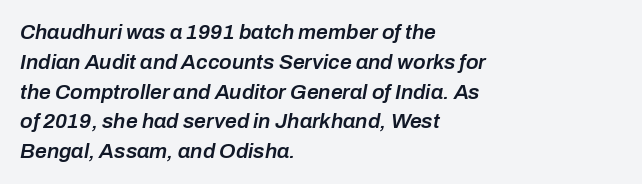
The paragraph shown leans on its left margin. Underline: absent. Would a proofreader flag this as italicized? Yes. These lines sit exactly where default settings would place them. Words appear dense and cohesive because spacing is normal. The passage shown is semibold, sitting just below true bold.
